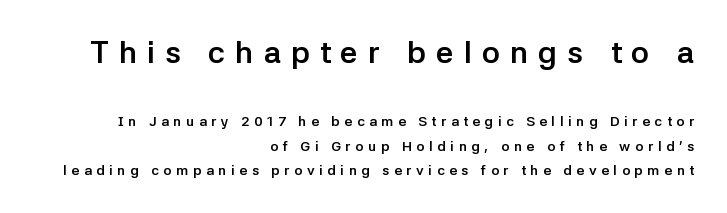
Q: Is the text bold? A: Yes.
Q: Is the text italic (slanted)? A: No, it is upright.
Q: Is the typeface a serif or a sans-serif typeface? A: Sans-serif.
Q: Is the text underlined? A: No.
Q: How is the paragraph aligned? A: Right-aligned.
Q: Is the spacing between letters normal or unusually wide? A: Unusually wide.
Q: Which block of text is set in a larger size, the first (top) or the second (bottom)? A: The first (top) one.
Q: Width (condensed, normal, or wide)? A: Normal.
Q: Stroke contrast? A: Low.
Q: x-height? A: Medium.
Q: Monospaced? A: No.
